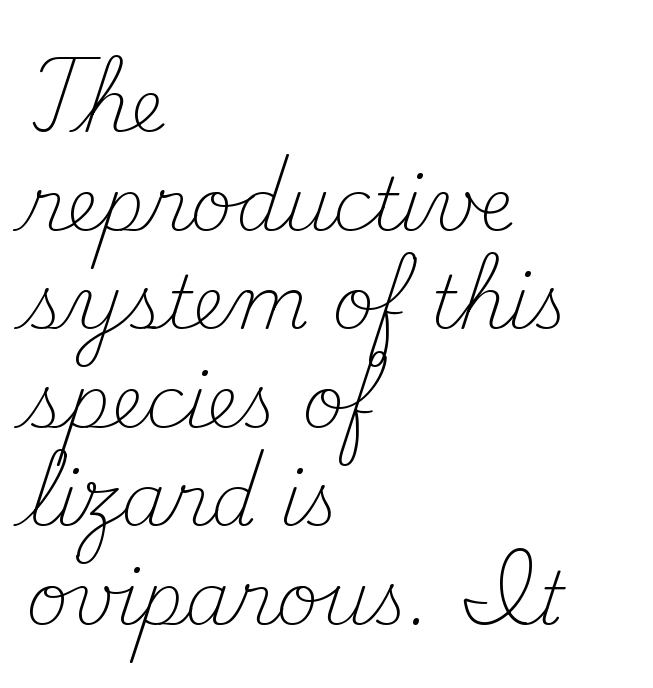
Q: Is the text bold? A: No.
Q: Is the text italic (slanted)? A: Yes.
Q: Is the typeface a serif or a sans-serif typeface? A: Serif.
Q: Is the text underlined? A: No.
Q: How is the paragraph aligned? A: Left-aligned.
Q: Is the spacing between letters normal or unusually wide? A: Normal.
Q: Is the spacing between lines tight, normal or loose? A: Normal.
Q: Width (condensed, normal, or wide)? A: Normal.
Q: Stroke contrast? A: Medium.
Q: x-height? A: Small.
Q: Monospaced? A: No.
